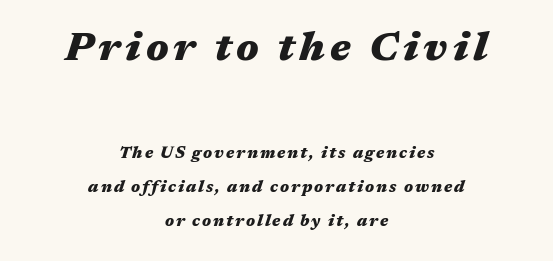
The image shows 40 px heavy, wide type, italic (leaning right); set centered, loose line spacing (2.11x), not underlined; the first (top) block is 2.5x larger; medium stroke contrast and a medium x-height.
